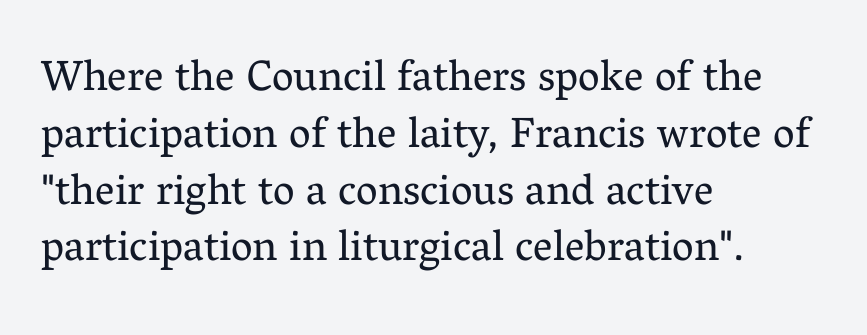
The image shows 43 px regular-weight serif type, upright; set left-aligned, normal line spacing (1.32x), normal letter spacing, not underlined; medium stroke contrast and a medium x-height.
